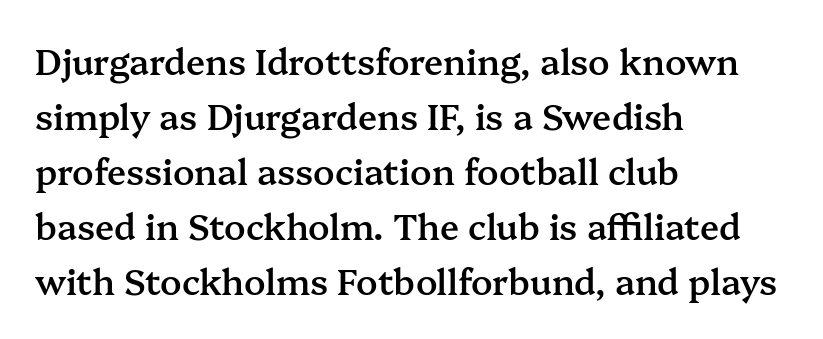
{"serif": "yes", "italic": "no", "bold": "semi", "weight": "semibold", "width": "normal", "stroke_contrast": "medium", "x_height": "medium", "monospaced": "no", "underline": "no", "align": "left", "line_spacing": "normal", "line_spacing_ratio": 1.57, "letter_spacing": "normal", "letter_spacing_em": 0.0, "glyph_px": 35}
